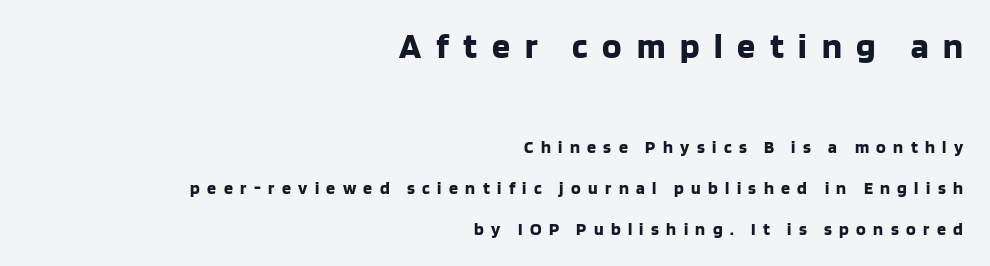
The image shows 36 px bold sans-serif type, upright; set right-aligned, loose line spacing (2.26x), unusually wide letter spacing (+0.41 em), not underlined; the first (top) block is 2.0x larger; low stroke contrast and a large x-height.
